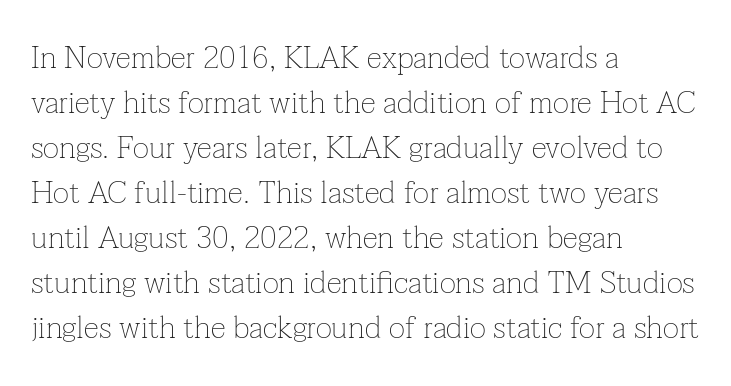
Italic: no, the glyphs are upright roman. Unmarked baselines from the first word to the last. The lines are quadded left. Line spacing here is normal. The typeface has the unassuming heft of standard copy or less. The letterforms sit shoulder to shoulder at normal distance.
